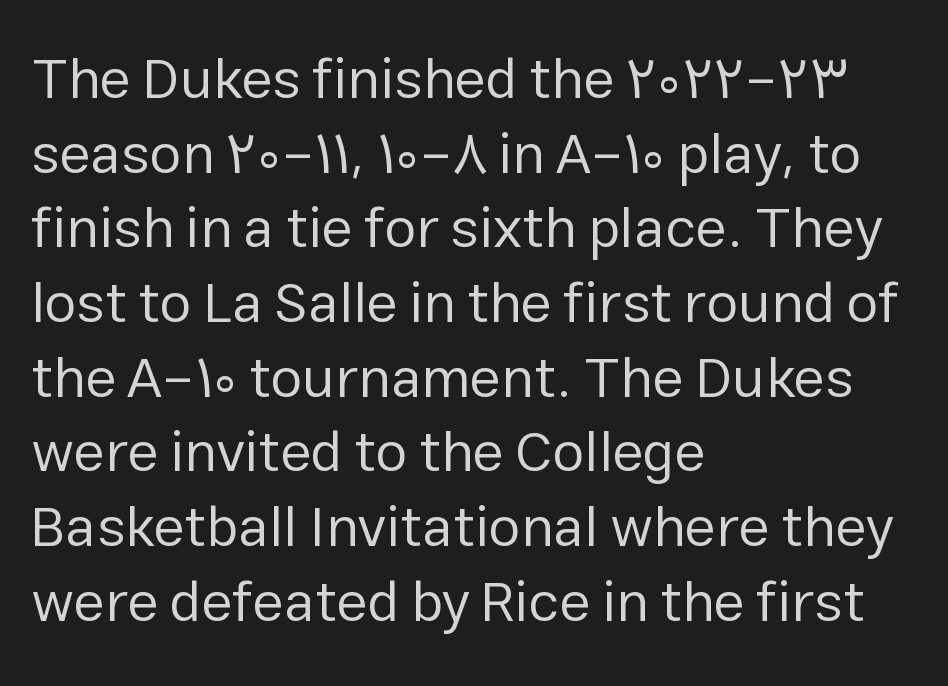
Honestly, the row spacing looks completely unremarkable. Layout note: lines flush left. The area under the type is left untouched. Character widths vary here, with narrow letters taking less room than wide ones. Characters remain perfectly vertical along every line.
